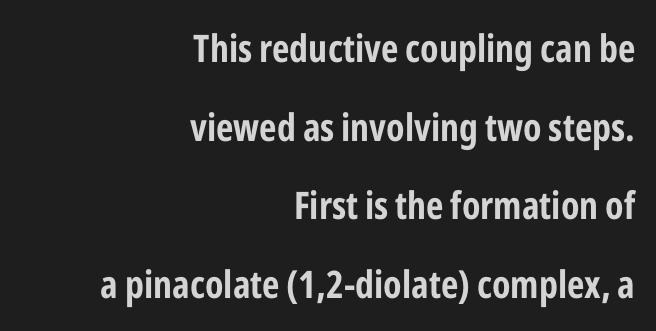
Q: Is the text bold? A: Yes.
Q: Is the text italic (slanted)? A: No, it is upright.
Q: Is the typeface a serif or a sans-serif typeface? A: Sans-serif.
Q: Is the text underlined? A: No.
Q: How is the paragraph aligned? A: Right-aligned.
Q: Is the spacing between letters normal or unusually wide? A: Normal.
Q: Is the spacing between lines tight, normal or loose? A: Loose.
Q: Width (condensed, normal, or wide)? A: Condensed.
Q: Stroke contrast? A: Low.
Q: x-height? A: Medium.
Q: Monospaced? A: No.
